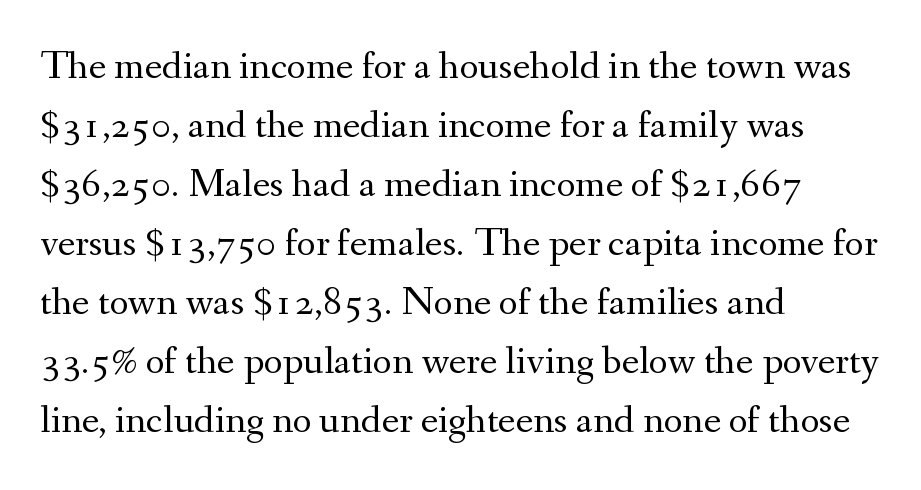
The image shows 41 px regular-weight serif type, upright; set left-aligned, normal line spacing (1.44x), normal letter spacing, not underlined; medium stroke contrast and a small x-height.
